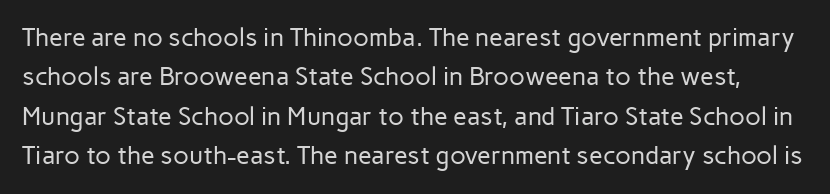
{"italic": "no", "bold": "no", "underline": "no", "line_spacing": "normal", "line_spacing_ratio": 1.58, "letter_spacing": "normal", "letter_spacing_em": 0.0, "glyph_px": 25}
